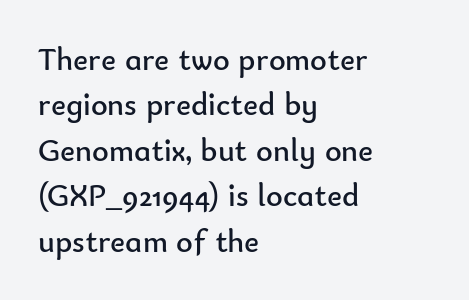
The image shows 32 px regular-weight sans-serif type, upright; set left-aligned, normal line spacing (1.42x), normal letter spacing, not underlined; low stroke contrast and a small x-height.
